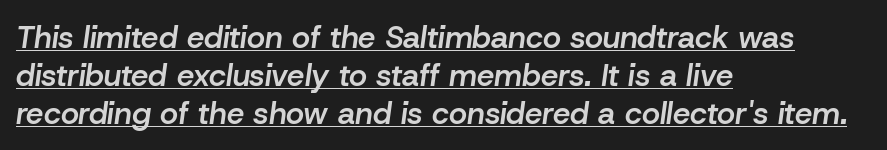
{"italic": "yes", "lean": "right", "slant_degrees": 8, "bold": "semi", "weight": "semibold", "width": "normal", "stroke_contrast": "low", "x_height": "medium", "monospaced": "no", "underline": "yes", "align": "left", "line_spacing_ratio": 1.22, "letter_spacing": "normal", "letter_spacing_em": 0.0, "glyph_px": 31}
